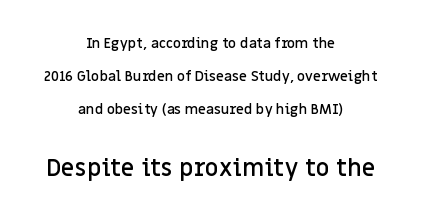
Q: Is the text bold? A: Semi-bold.
Q: Is the text italic (slanted)? A: No, it is upright.
Q: Is the text underlined? A: No.
Q: How is the paragraph aligned? A: Centered.
Q: Is the spacing between letters normal or unusually wide? A: Normal.
Q: Is the spacing between lines tight, normal or loose? A: Loose.
Q: Which block of text is set in a larger size, the first (top) or the second (bottom)? A: The second (bottom) one.
